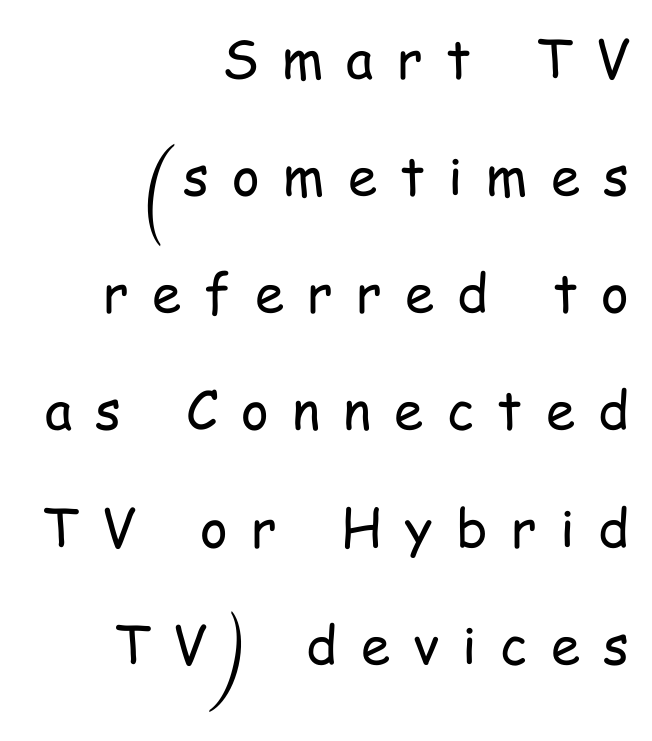
The font's upright variant was chosen for this text. Nope, no serifs anywhere on these letters. Words appear elongated and porous because spacing is wide. Check under the words: just untouched page. Each line ends at the same right margin while the left side varies.
